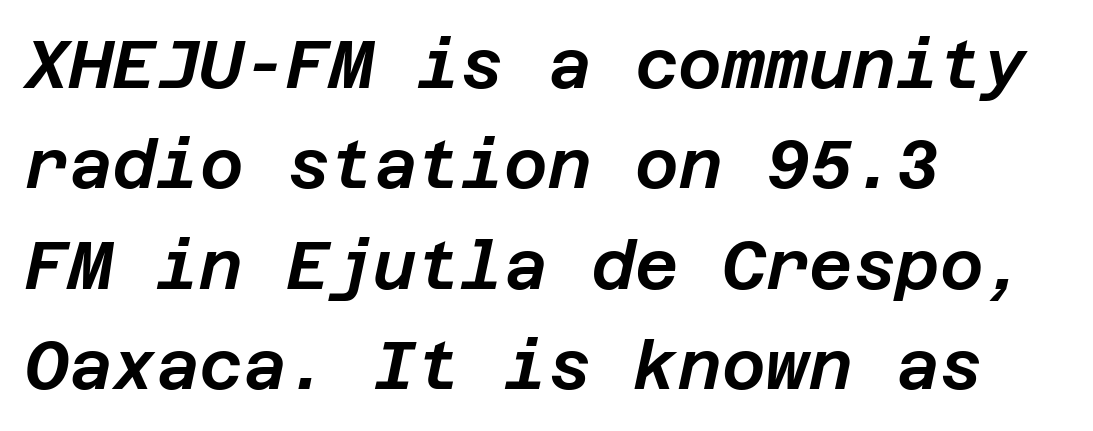
{"italic": "yes", "lean": "right", "slant_degrees": 12, "width": "normal", "stroke_contrast": "low", "x_height": "large", "underline": "no", "align": "left", "line_spacing": "normal", "line_spacing_ratio": 1.5, "letter_spacing": "normal", "letter_spacing_em": 0.0, "glyph_px": 67}
